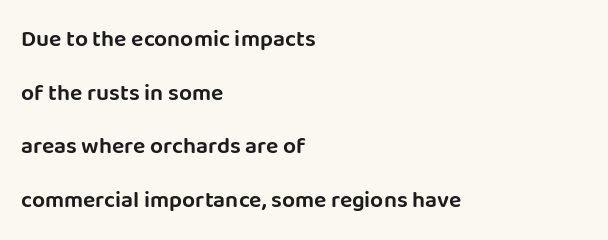
Q: Is the text italic (slanted)? A: No, it is upright.
Q: Is the text underlined? A: No.
Q: How is the paragraph aligned? A: Left-aligned.
Q: Is the spacing between letters normal or unusually wide? A: Normal.
Q: Is the spacing between lines tight, normal or loose? A: Loose.
